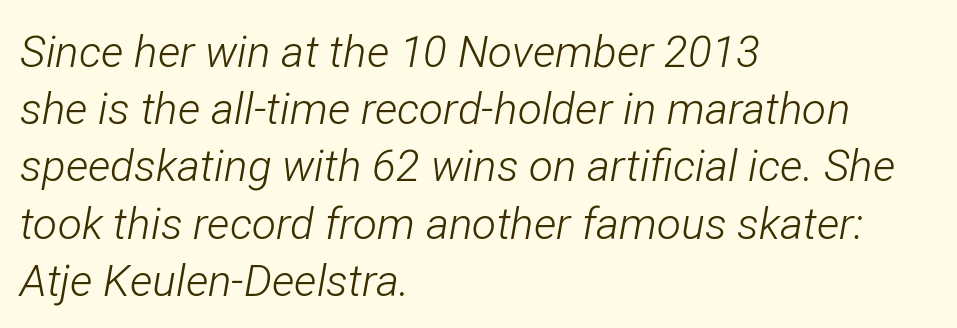
{"italic": "yes", "lean": "right", "slant_degrees": 12, "bold": "no", "weight": "light", "width": "condensed", "stroke_contrast": "low", "x_height": "medium", "monospaced": "no", "underline": "no", "align": "left", "line_spacing": "normal", "line_spacing_ratio": 1.3, "letter_spacing": "normal", "letter_spacing_em": 0.0, "glyph_px": 44}
